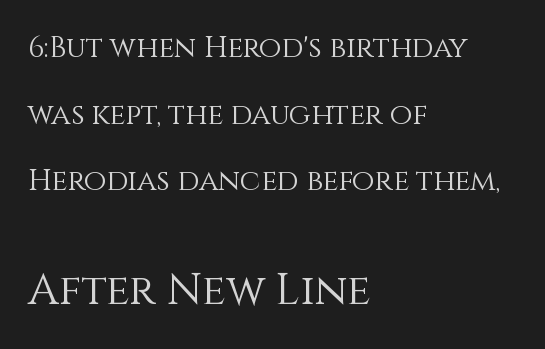
Q: Is the text bold? A: No.
Q: Is the text italic (slanted)? A: No, it is upright.
Q: Is the text underlined? A: No.
Q: How is the paragraph aligned? A: Left-aligned.
Q: Is the spacing between letters normal or unusually wide? A: Normal.
Q: Is the spacing between lines tight, normal or loose? A: Loose.
Q: Which block of text is set in a larger size, the first (top) or the second (bottom)? A: The second (bottom) one.
Q: Width (condensed, normal, or wide)? A: Normal.
Q: x-height? A: Large.
Q: Monospaced? A: No.
